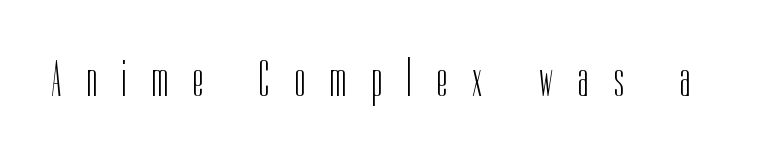
Varying glyph widths throughout — classic text-font behaviour. Words float on clear page, feet unadorned. Caption: expanded tracking, letters set apart. Is this a sans? Yes — the strokes have no serifs.
